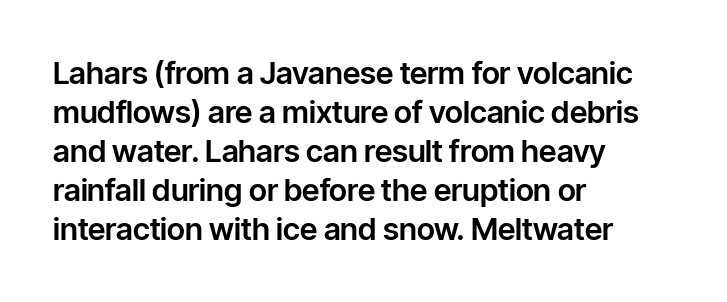
{"serif": "no", "italic": "no", "width": "normal", "stroke_contrast": "low", "x_height": "medium", "monospaced": "no", "underline": "no", "align": "left", "line_spacing": "normal", "line_spacing_ratio": 1.26, "letter_spacing": "normal", "letter_spacing_em": 0.0, "glyph_px": 31}
